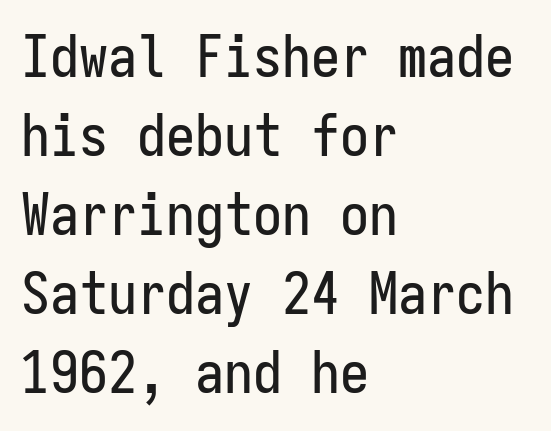
Q: Is the text italic (slanted)? A: No, it is upright.
Q: Is the typeface a serif or a sans-serif typeface? A: Sans-serif.
Q: Is the text underlined? A: No.
Q: How is the paragraph aligned? A: Left-aligned.
Q: Is the spacing between letters normal or unusually wide? A: Normal.
Q: Is the spacing between lines tight, normal or loose? A: Normal.
Q: Width (condensed, normal, or wide)? A: Condensed.
Q: Stroke contrast? A: Low.
Q: x-height? A: Medium.
Q: Monospaced? A: Yes.
